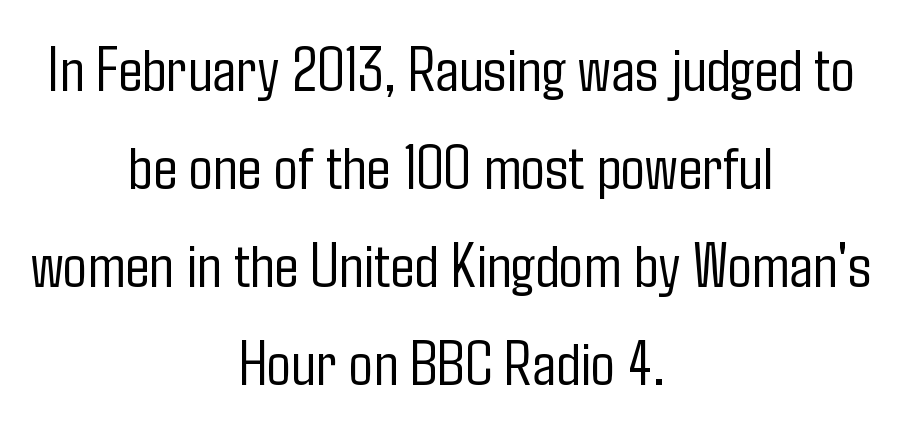
{"serif": "no", "italic": "no", "bold": "no", "weight": "light", "width": "condensed", "stroke_contrast": "low", "x_height": "medium", "monospaced": "no", "underline": "no", "align": "center", "line_spacing": "normal", "line_spacing_ratio": 1.53, "letter_spacing": "normal", "letter_spacing_em": 0.0, "glyph_px": 64}
